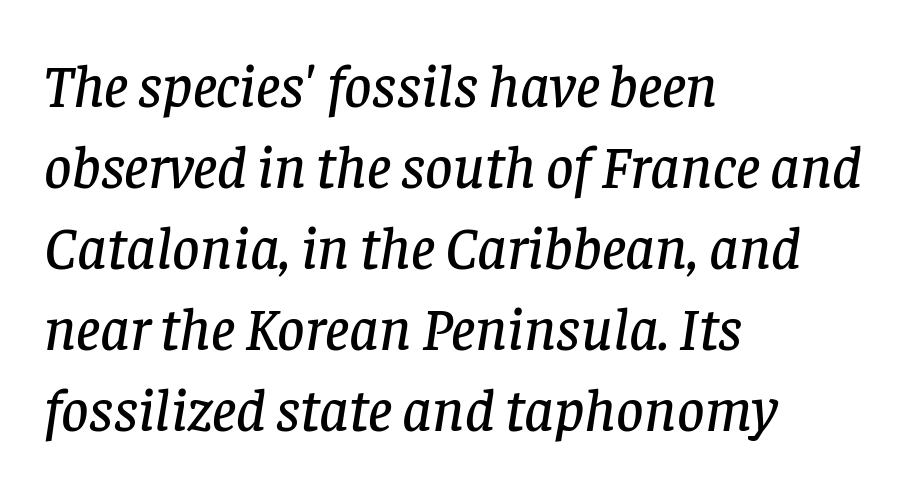
{"serif": "yes", "italic": "yes", "lean": "right", "slant_degrees": 8, "width": "normal", "stroke_contrast": "low", "x_height": "large", "monospaced": "no", "underline": "no", "align": "left", "line_spacing": "normal", "line_spacing_ratio": 1.35, "letter_spacing": "normal", "letter_spacing_em": 0.0, "glyph_px": 60}
